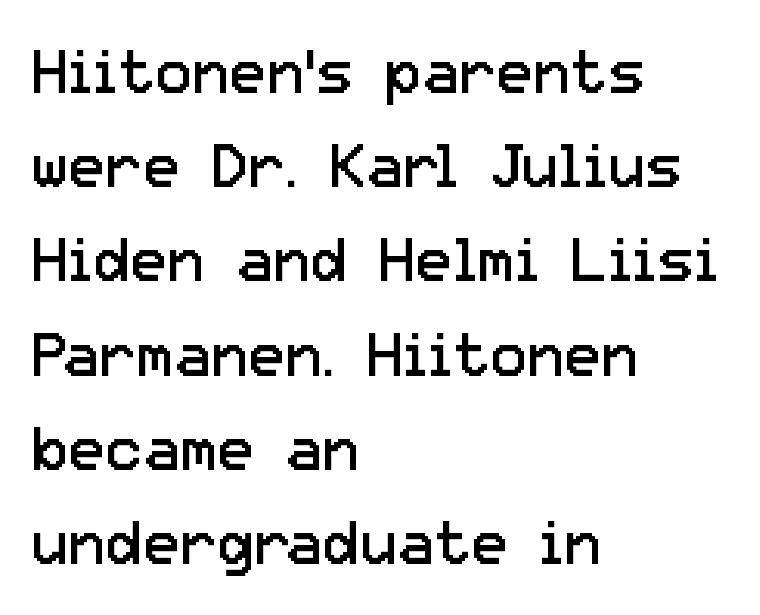
The image shows 62 px regular-weight sans-serif type, upright; set left-aligned, normal line spacing (1.52x), normal letter spacing, not underlined; low stroke contrast and a medium x-height.
